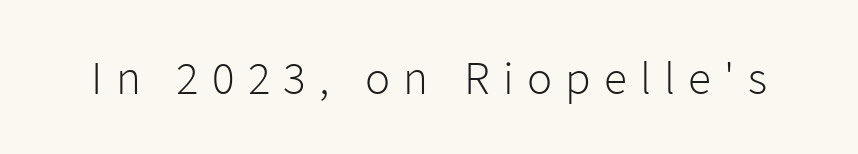
Q: Is the text bold? A: No.
Q: Is the text italic (slanted)? A: No, it is upright.
Q: Is the typeface a serif or a sans-serif typeface? A: Sans-serif.
Q: Is the text underlined? A: No.
Q: Is the spacing between letters normal or unusually wide? A: Unusually wide.
Q: Width (condensed, normal, or wide)? A: Normal.
Q: Stroke contrast? A: Low.
Q: x-height? A: Medium.
Q: Monospaced? A: No.
